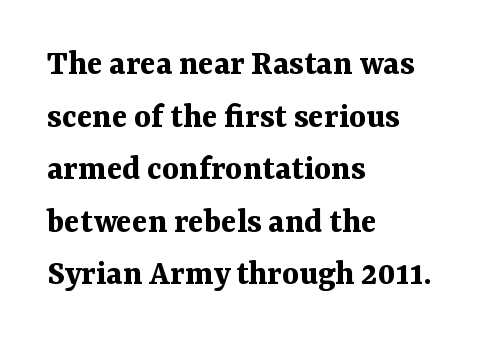
{"serif": "yes", "italic": "no", "bold": "yes", "weight": "bold", "width": "normal", "stroke_contrast": "medium", "x_height": "medium", "monospaced": "no", "underline": "no", "align": "left", "line_spacing": "normal", "line_spacing_ratio": 1.46, "letter_spacing": "normal", "letter_spacing_em": 0.0, "glyph_px": 36}
